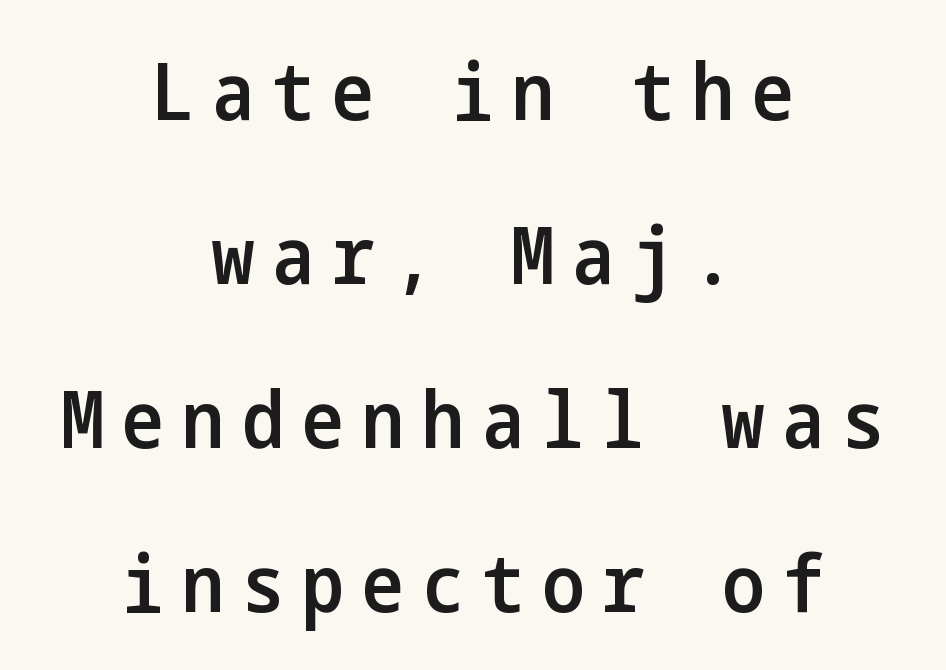
The image shows 80 px semibold, condensed sans-serif type, upright; set centered, loose line spacing (2.05x), unusually wide letter spacing (+0.22 em), not underlined; low stroke contrast and a medium x-height.
